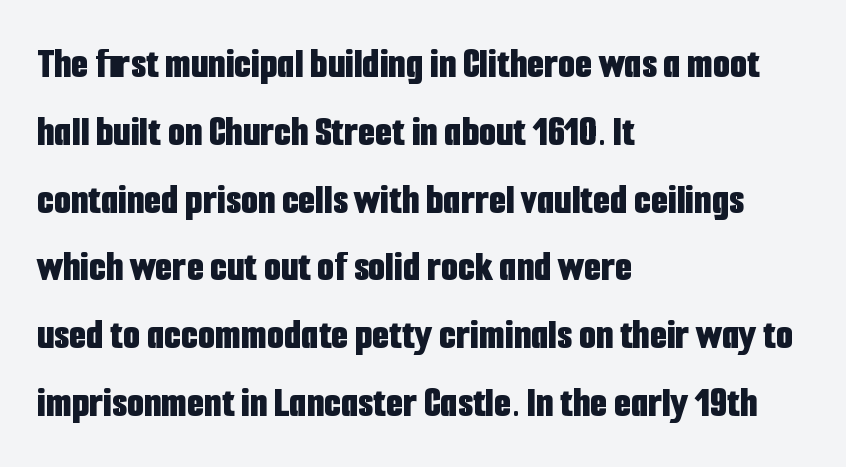
{"serif": "no", "italic": "no", "bold": "yes", "weight": "bold", "width": "condensed", "stroke_contrast": "low", "x_height": "medium", "monospaced": "no", "underline": "no", "align": "left", "line_spacing": "normal", "line_spacing_ratio": 1.54, "letter_spacing": "normal", "letter_spacing_em": 0.0, "glyph_px": 44}
